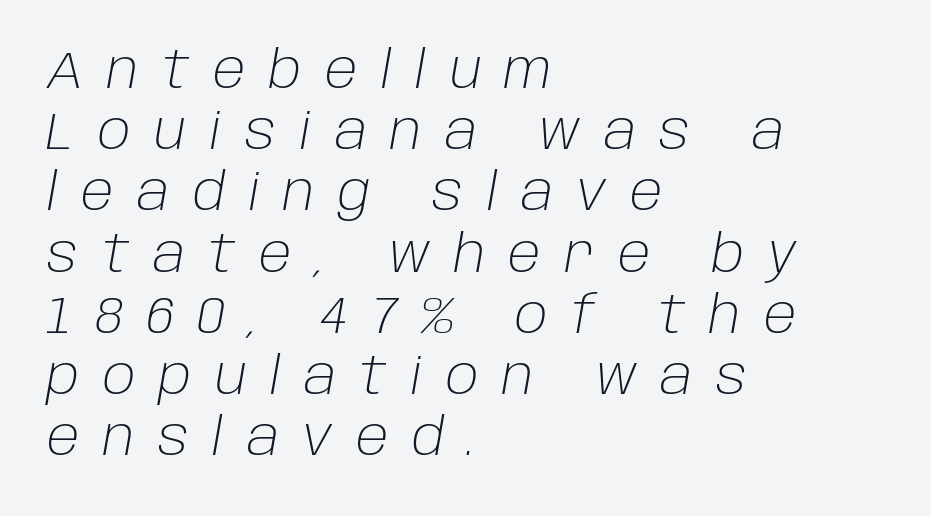
The image shows 51 px light type, italic (leaning right); set left-aligned, line spacing 1.2x, unusually wide letter spacing (+0.46 em), not underlined; low stroke contrast and a large x-height.
